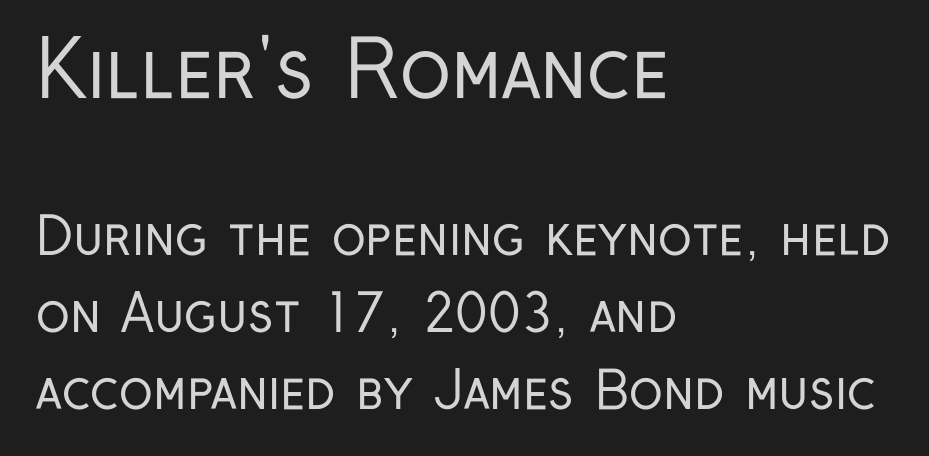
Q: Is the text bold? A: No.
Q: Is the text italic (slanted)? A: No, it is upright.
Q: Is the typeface a serif or a sans-serif typeface? A: Sans-serif.
Q: Is the text underlined? A: No.
Q: How is the paragraph aligned? A: Left-aligned.
Q: Is the spacing between letters normal or unusually wide? A: Normal.
Q: Is the spacing between lines tight, normal or loose? A: Normal.
Q: Which block of text is set in a larger size, the first (top) or the second (bottom)? A: The first (top) one.
Q: Width (condensed, normal, or wide)? A: Condensed.
Q: Stroke contrast? A: Low.
Q: x-height? A: Medium.
Q: Monospaced? A: No.
